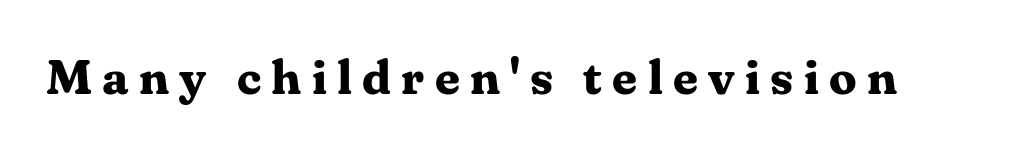
The image shows 49 px bold serif type, upright; set unusually wide letter spacing (+0.21 em), not underlined; medium stroke contrast and a medium x-height.
